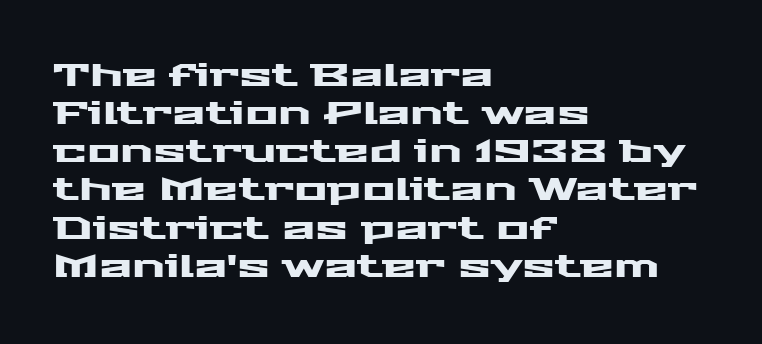
The image shows 31 px wide sans-serif type, upright; set left-aligned, line spacing 1.23x, normal letter spacing, not underlined; medium stroke contrast and a medium x-height.
